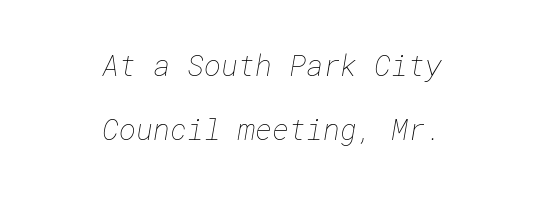
Each new line begins a long way beneath the previous one. This rendering leaves character spacing at its baseline value. Counters stay open thanks to moderate or lighter strokes. A centered setting, common on invitations and titles, is used for this passage. Plain, unruled lines of type.
